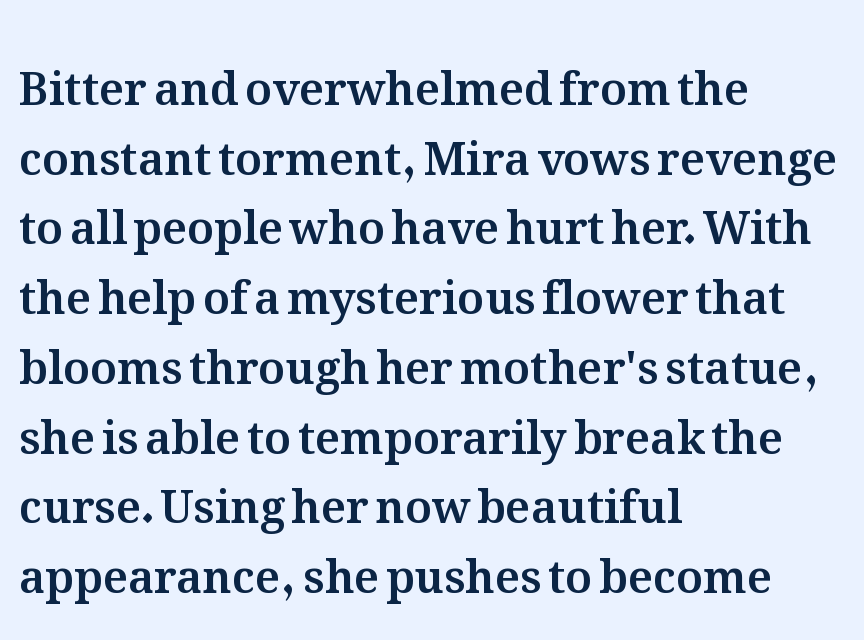
The image shows 45 px text type, upright; set left-aligned, normal line spacing (1.55x), normal letter spacing, not underlined; medium stroke contrast and a medium x-height.
